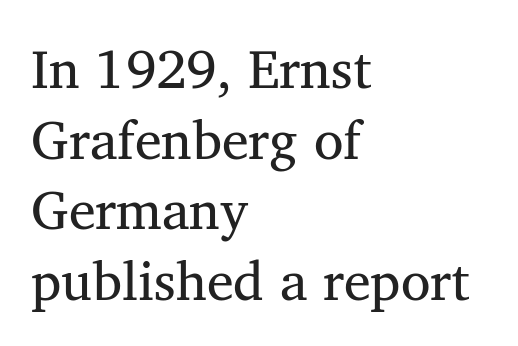
Alignment: flush left. Italic? Not at all — the glyphs are vertical. The rendering keeps characters at their native spacing. Do the characters align in a grid? No, the font is proportional. I'd call this a serif setting — the letters wear small feet. Honestly, there is no underline to notice here at all.
